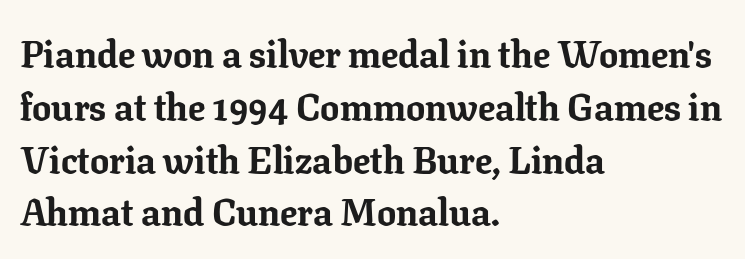
What weight is shown? A full bold with thick strokes. These lines are rendered in a variable-pitch font. The ragged edge is on the right, which tells us the setting is flush left. Caption: standard tracking, unaltered. The foot of each line stays bare and open.
